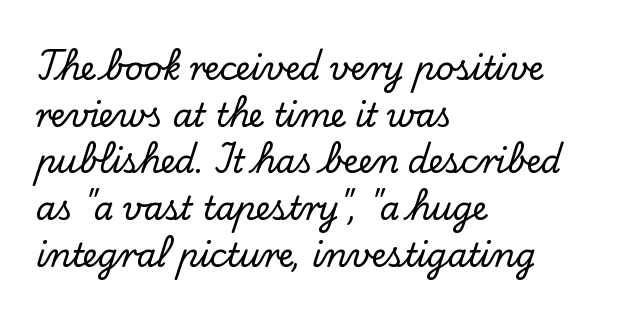
The image shows 32 px serif type; set left-aligned, normal line spacing (1.46x), normal letter spacing, not underlined; low stroke contrast and a small x-height.
